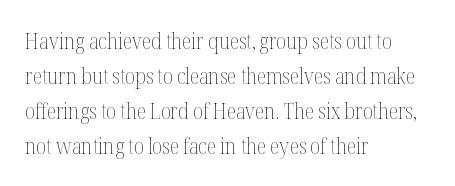
Every stem runs plumb, perpendicular to the baseline. Ink coverage per letter is moderate at most. Does extra space separate the letters? No, they use regular spacing. Line starts are locked; line ends wander. If you measured baseline to baseline, you'd find a middling distance.
